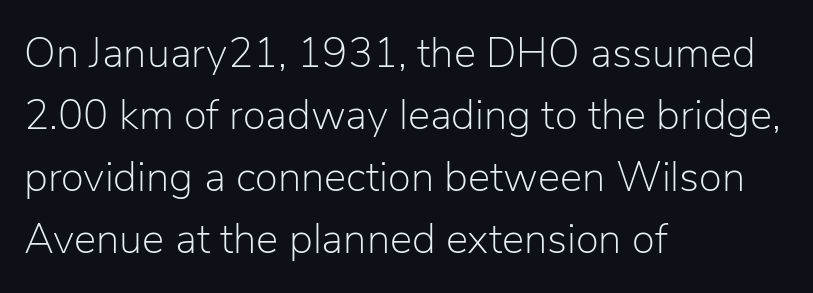
The image shows 42 px light sans-serif type, upright; set left-aligned, normal line spacing (1.48x), normal letter spacing, not underlined; low stroke contrast and a medium x-height.
